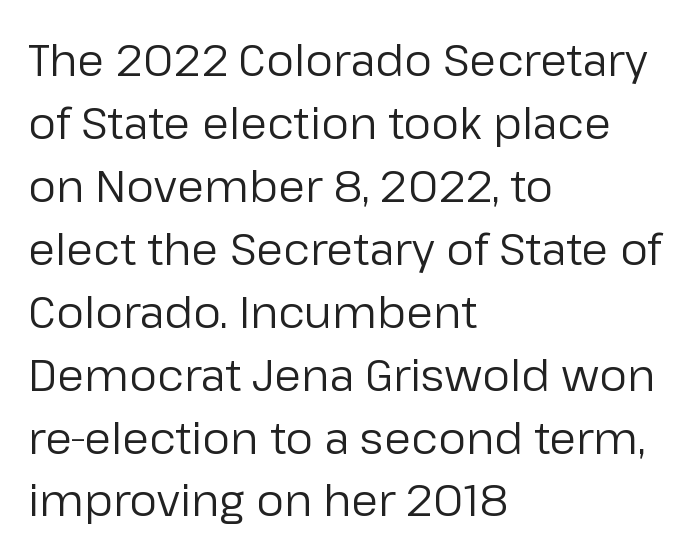
{"serif": "no", "italic": "no", "bold": "no", "weight": "regular", "width": "normal", "stroke_contrast": "low", "x_height": "medium", "monospaced": "no", "underline": "no", "align": "left", "line_spacing": "normal", "line_spacing_ratio": 1.43, "letter_spacing": "normal", "letter_spacing_em": 0.0, "glyph_px": 44}
